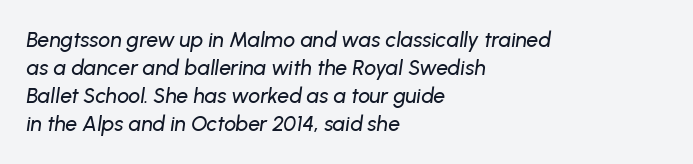
Horizontal bands of white between lines are of average thickness. Tracking value appears to be zero — textbook default spacing. The zone under the glyphs is completely vacant. Style check: oblique. The text block is weighted toward the left margin, trailing off unevenly rightward.
